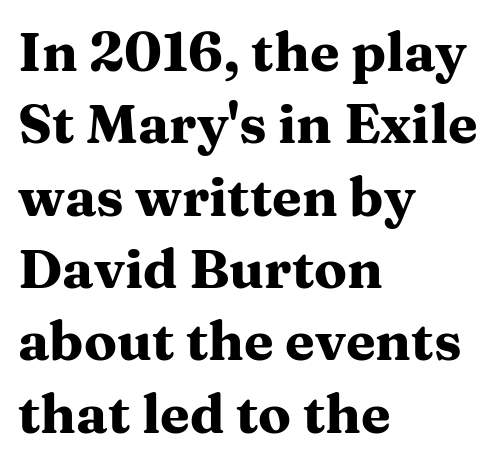
Heavy, bold letterforms. Words appear dense and cohesive because spacing is normal. Successive baselines arrive at the customary interval. Each line starts at the same left margin while the right side varies. Descenders are the only things crossing below the line. Looks like regular typesetting: each glyph gets only the width it needs.
